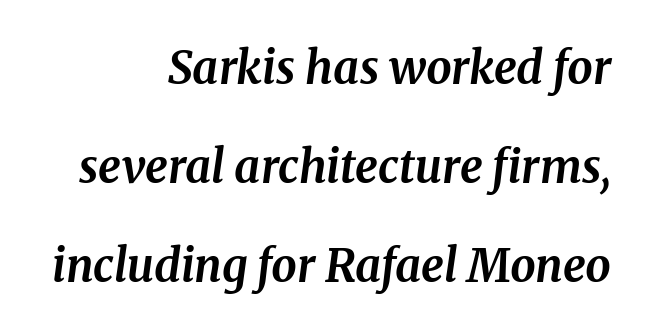
{"serif": "yes", "italic": "yes", "lean": "right", "slant_degrees": 8, "bold": "yes", "weight": "bold", "width": "normal", "stroke_contrast": "medium", "x_height": "medium", "monospaced": "no", "underline": "no", "align": "right", "line_spacing": "loose", "line_spacing_ratio": 2.2, "letter_spacing": "normal", "letter_spacing_em": 0.0, "glyph_px": 45}
